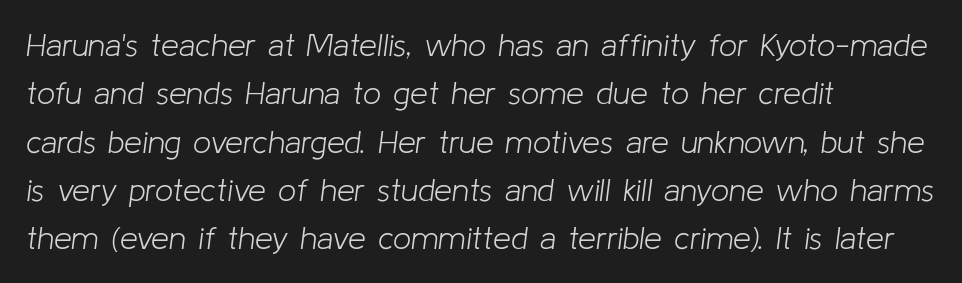
You can tell it's italic because the verticals aren't actually vertical. No letter is thick-stroked: the sample isn't bold. Bare-footed words on every line. This sample has the flowing, uneven cadence of proportional lettering. You could call the tracking neutral — neither tight nor loose. Leading matches the norm, producing a regular column.
